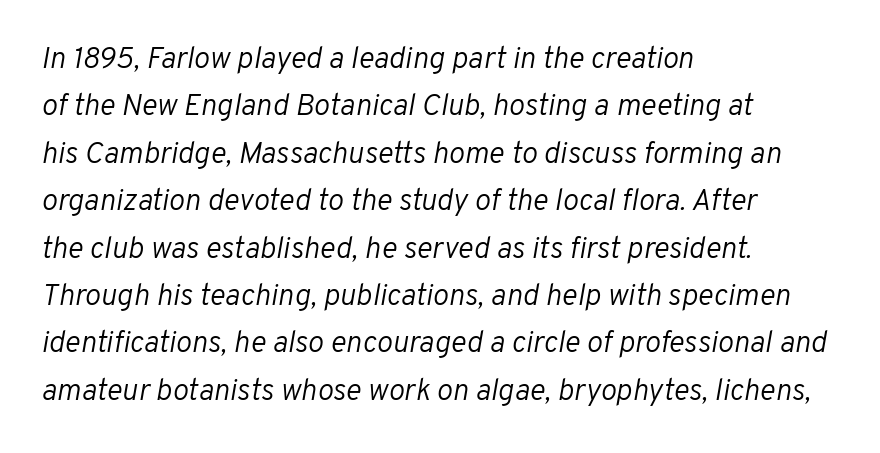
The image shows 30 px light type, italic (leaning right); set left-aligned, normal line spacing (1.58x), normal letter spacing, not underlined; low stroke contrast and a medium x-height.
